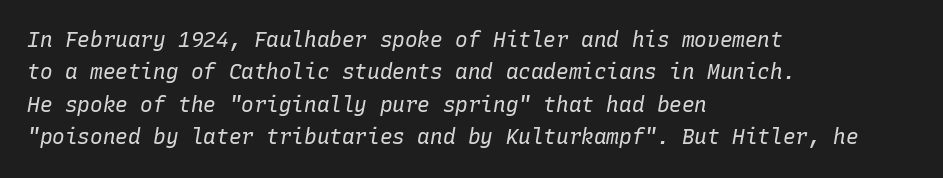
The image shows 21 px text type, italic (leaning right); set left-aligned, normal line spacing (1.54x), normal letter spacing, not underlined.
